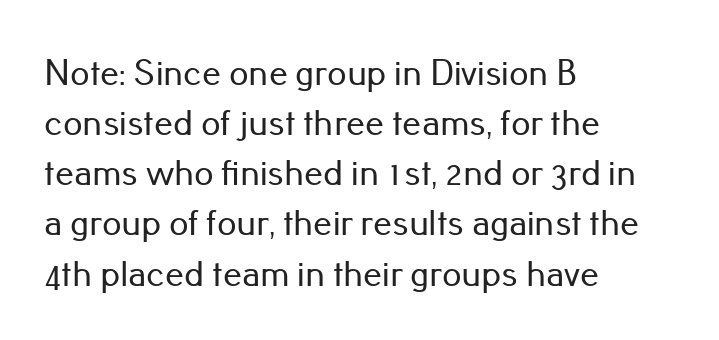
A clean baseline with only descenders dipping below it. Posture: vertical. Which margin do the lines hug? The left one — the right edge is uneven. Line spacing here is normal. The letters advance in unequal steps, a hallmark of proportional type. The gaps between neighbouring characters are ordinary and unremarkable.
